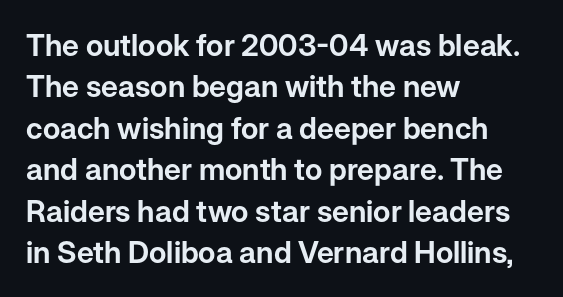
{"serif": "no", "italic": "no", "width": "normal", "stroke_contrast": "low", "x_height": "medium", "monospaced": "no", "underline": "no", "align": "left", "line_spacing": "normal", "line_spacing_ratio": 1.38, "letter_spacing": "normal", "letter_spacing_em": 0.0, "glyph_px": 30}
